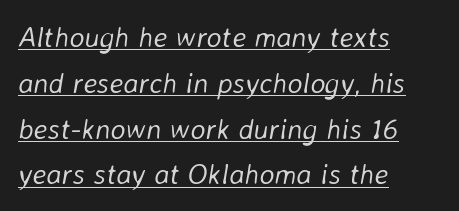
The image shows 29 px light type, italic (leaning right); set left-aligned, normal line spacing (1.58x), normal letter spacing, underlined; low stroke contrast and a medium x-height.
